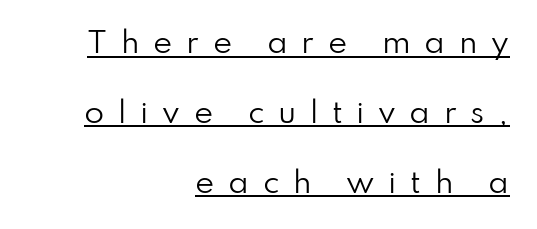
Posture: vertical. Compared with typical paragraphs, the rows here are farther apart. Tracking here is generous; glyphs stand well apart from one another. Alignment: flush right. In terms of letterform style, serifs are entirely absent.
